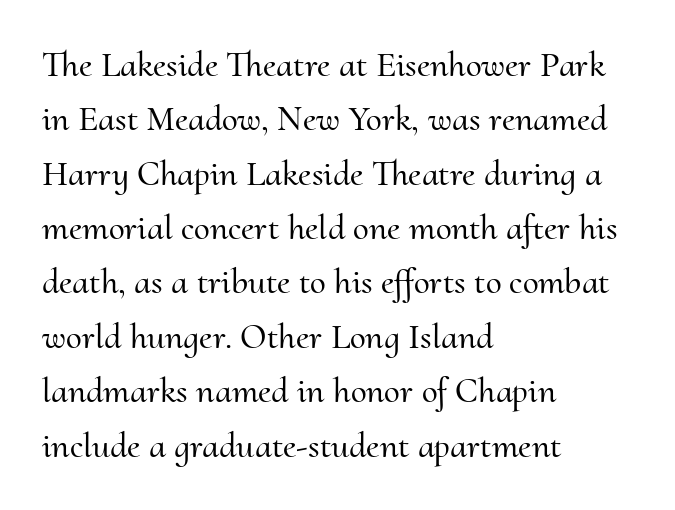
The image shows 36 px serif type, upright; set left-aligned, normal line spacing (1.51x), normal letter spacing, not underlined; medium stroke contrast and a small x-height.
